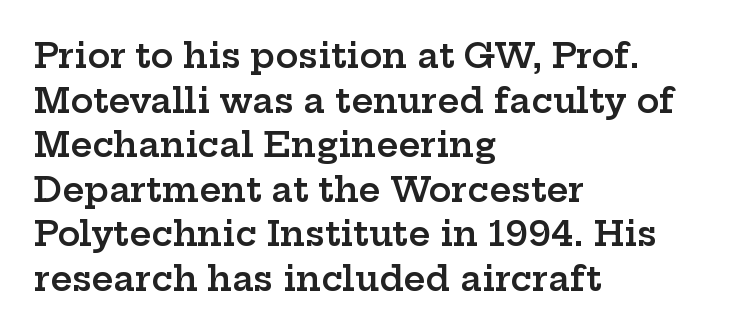
{"serif": "yes", "italic": "no", "bold": "semi", "weight": "semibold", "width": "wide", "stroke_contrast": "low", "x_height": "medium", "monospaced": "no", "underline": "no", "align": "left", "line_spacing": "normal", "line_spacing_ratio": 1.31, "letter_spacing": "normal", "letter_spacing_em": 0.0, "glyph_px": 34}
